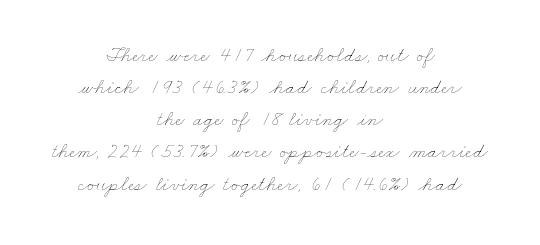
Observe the ordinary spacing: letters are neighbours, not strangers. Normally led — the rows are evenly, conventionally spaced. The paragraph shown floats in the horizontal middle. No letter is thick-stroked: the sample isn't bold.
